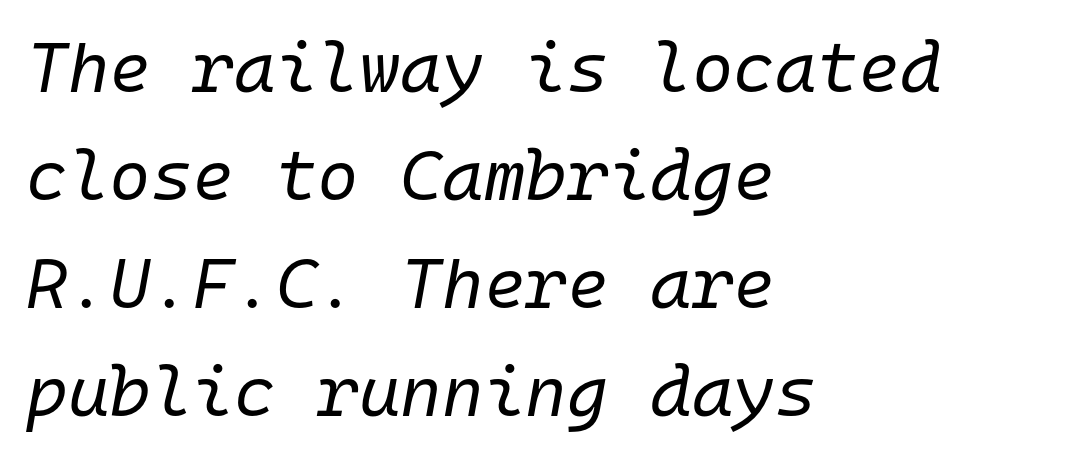
{"italic": "yes", "lean": "right", "slant_degrees": 10, "bold": "no", "weight": "regular", "width": "normal", "stroke_contrast": "low", "x_height": "medium", "monospaced": "yes", "underline": "no", "align": "left", "line_spacing": "normal", "line_spacing_ratio": 1.52, "letter_spacing": "normal", "letter_spacing_em": 0.0, "glyph_px": 71}
